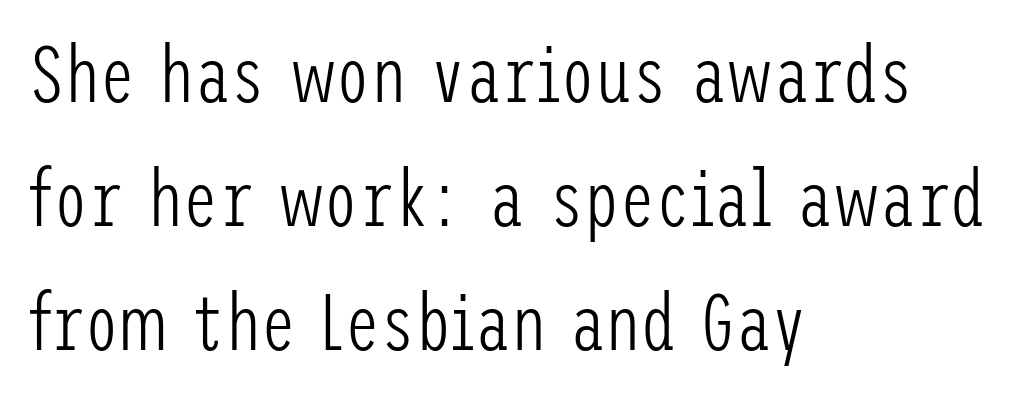
The image shows 79 px light, condensed sans-serif type, upright; set left-aligned, normal line spacing (1.57x), normal letter spacing, not underlined; low stroke contrast and a medium x-height.
